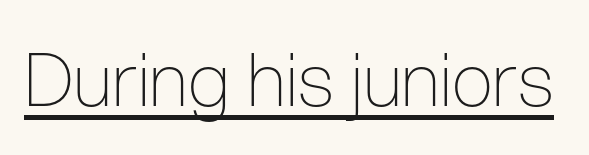
The specimen includes a rule beneath the text block's lines. The rendering uses natural spacing where letterforms have individual widths. A typesetter would label this face a sans. The characters are drawn with everyday or finer stroke widths. Does the lettering tilt? It doesn't — this is upright.
